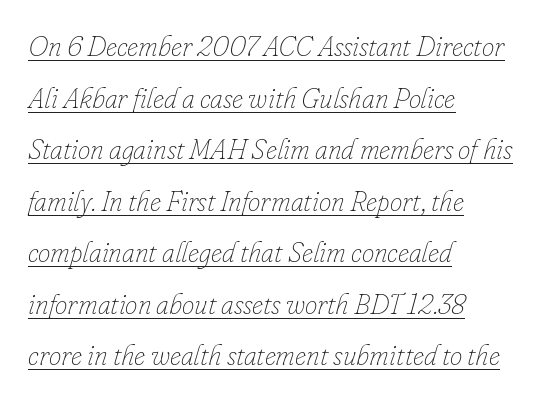
The image shows 28 px thin type, italic (leaning right); set left-aligned, line spacing 1.84x, normal letter spacing, underlined; low stroke contrast and a small x-height.
